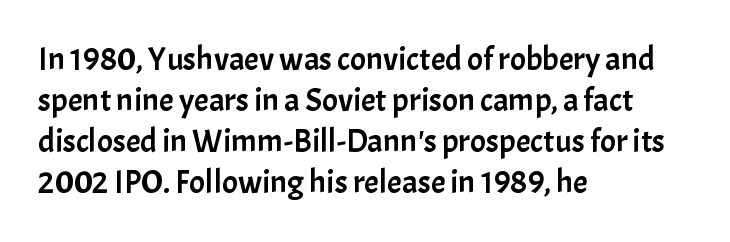
Q: Is the text italic (slanted)? A: No, it is upright.
Q: Is the typeface a serif or a sans-serif typeface? A: Sans-serif.
Q: Is the text underlined? A: No.
Q: How is the paragraph aligned? A: Left-aligned.
Q: Is the spacing between letters normal or unusually wide? A: Normal.
Q: Width (condensed, normal, or wide)? A: Normal.
Q: Stroke contrast? A: Low.
Q: x-height? A: Medium.
Q: Monospaced? A: No.
